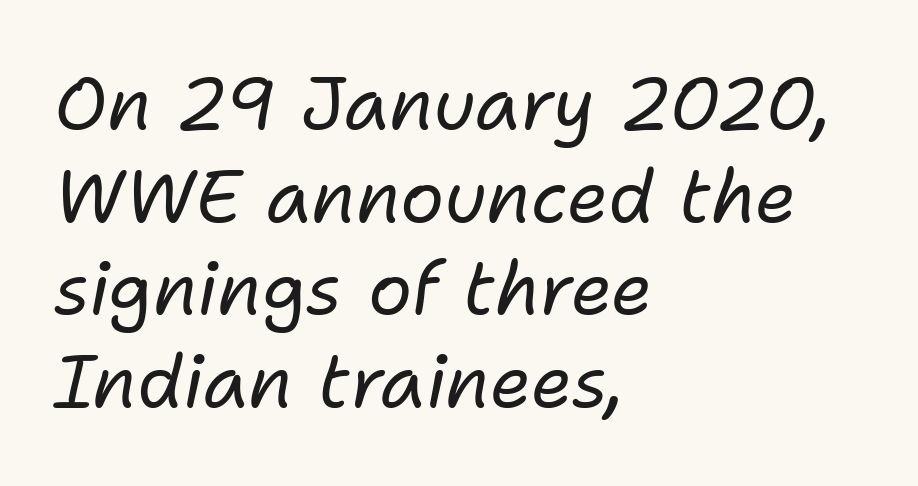
The image shows 73 px regular-weight type, italic (leaning right); set left-aligned, normal line spacing (1.27x), normal letter spacing, not underlined; low stroke contrast and a medium x-height.
